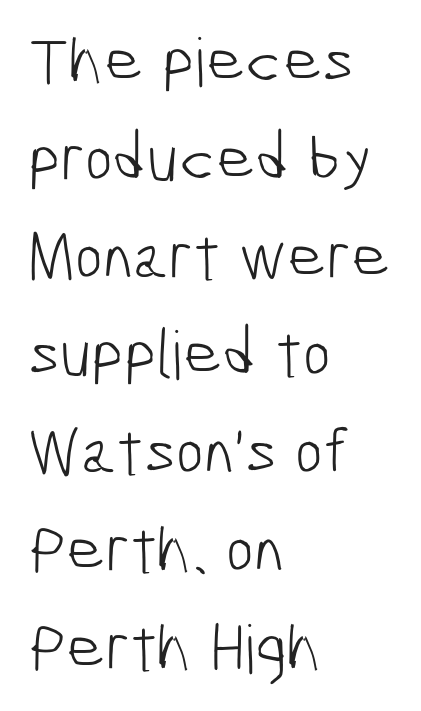
{"serif": "no", "bold": "no", "weight": "light", "width": "condensed", "stroke_contrast": "low", "x_height": "medium", "monospaced": "no", "underline": "no", "align": "left", "line_spacing": "normal", "line_spacing_ratio": 1.46, "letter_spacing": "normal", "letter_spacing_em": 0.0, "glyph_px": 67}
